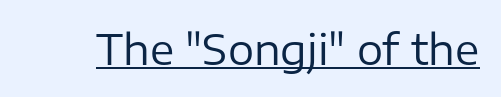
The image shows 41 px regular-weight sans-serif type, upright; set normal letter spacing, underlined; low stroke contrast and a medium x-height.
